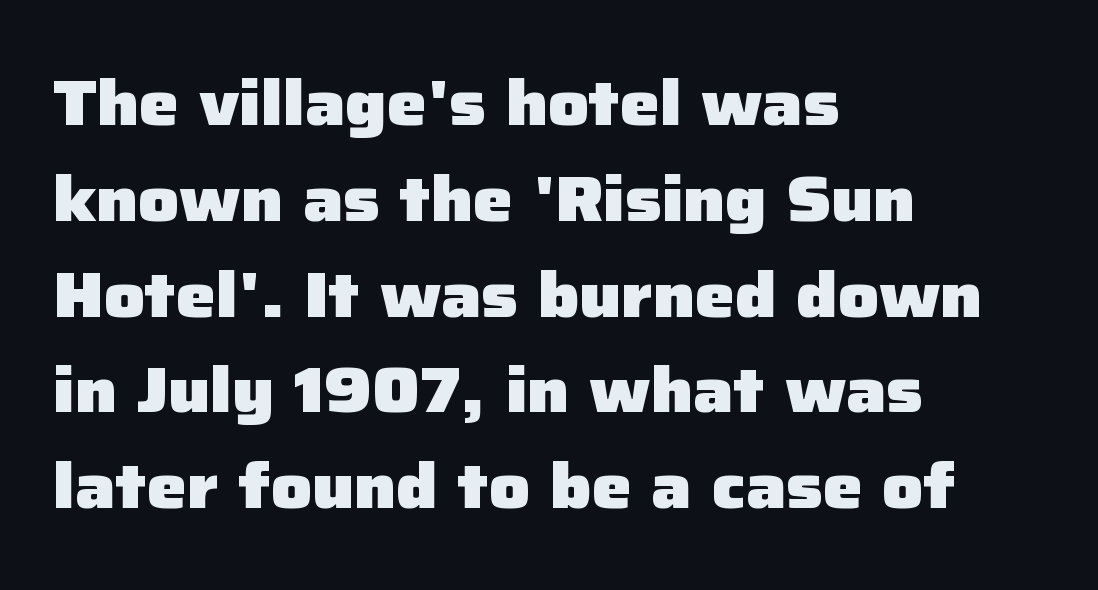
Q: Is the text bold? A: Yes.
Q: Is the text italic (slanted)? A: No, it is upright.
Q: Is the typeface a serif or a sans-serif typeface? A: Sans-serif.
Q: Is the text underlined? A: No.
Q: How is the paragraph aligned? A: Left-aligned.
Q: Is the spacing between letters normal or unusually wide? A: Normal.
Q: Is the spacing between lines tight, normal or loose? A: Normal.
Q: Width (condensed, normal, or wide)? A: Normal.
Q: Stroke contrast? A: Low.
Q: x-height? A: Medium.
Q: Monospaced? A: No.
